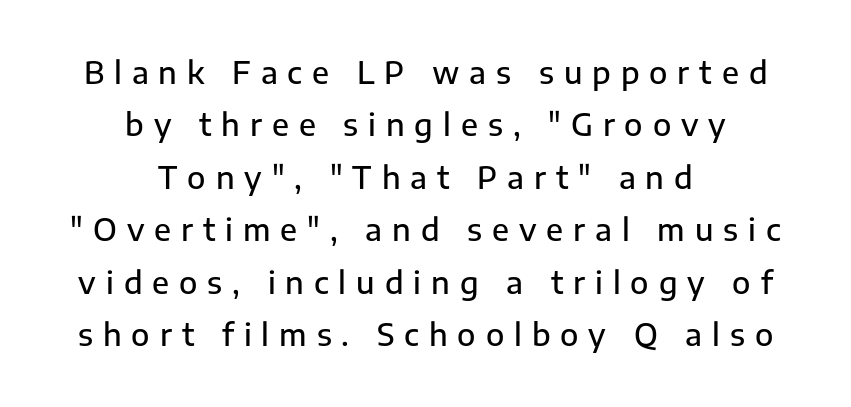
Does the copy run flush right? No — it is centered line by line. Each letter keeps its own natural width here, so spacing adapts to shape. How heavy is the stroke? Medium-heavy — a semibold, shy of bold. Posture: upright roman. Descenders are the only things crossing below the line.
